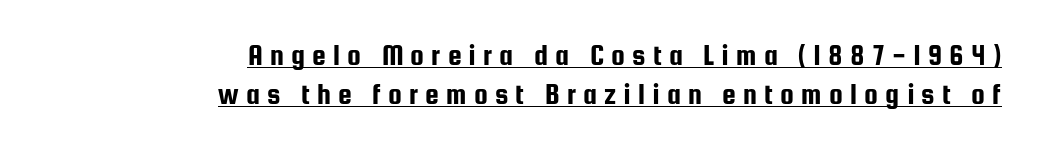
Q: Is the text italic (slanted)? A: No, it is upright.
Q: Is the typeface a serif or a sans-serif typeface? A: Sans-serif.
Q: Is the text underlined? A: Yes.
Q: How is the paragraph aligned? A: Right-aligned.
Q: Is the spacing between letters normal or unusually wide? A: Unusually wide.
Q: Is the spacing between lines tight, normal or loose? A: Normal.
Q: Width (condensed, normal, or wide)? A: Condensed.
Q: Stroke contrast? A: Low.
Q: x-height? A: Medium.
Q: Monospaced? A: No.
